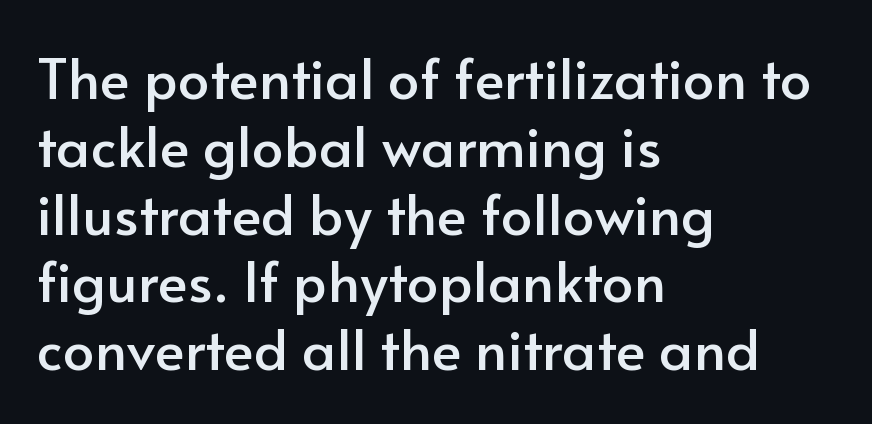
{"serif": "no", "italic": "no", "width": "normal", "stroke_contrast": "low", "x_height": "small", "monospaced": "no", "underline": "no", "align": "left", "line_spacing_ratio": 1.21, "letter_spacing": "normal", "letter_spacing_em": 0.0, "glyph_px": 56}
